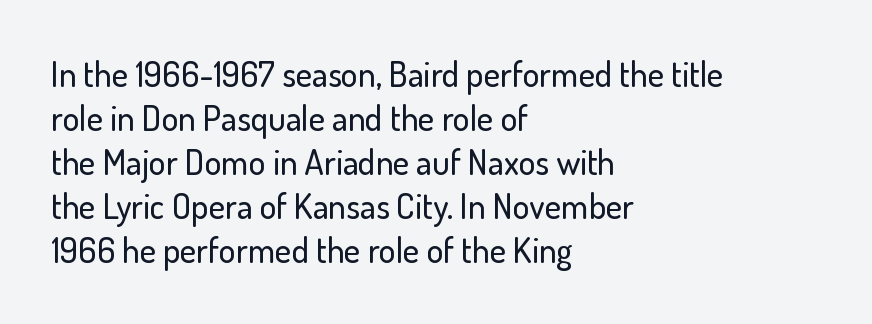
{"serif": "no", "italic": "no", "width": "normal", "stroke_contrast": "low", "x_height": "small", "monospaced": "no", "underline": "no", "align": "left", "line_spacing": "normal", "line_spacing_ratio": 1.26, "letter_spacing": "normal", "letter_spacing_em": 0.0, "glyph_px": 35}
